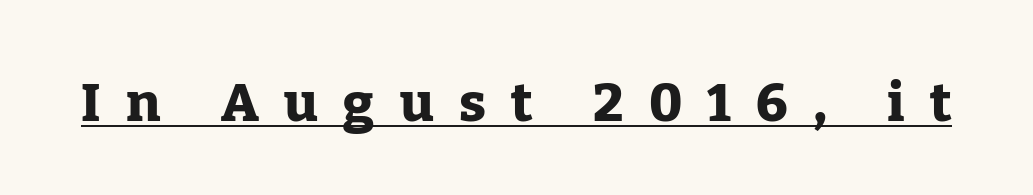
Q: Is the text bold? A: Yes.
Q: Is the text italic (slanted)? A: No, it is upright.
Q: Is the typeface a serif or a sans-serif typeface? A: Serif.
Q: Is the text underlined? A: Yes.
Q: Is the spacing between letters normal or unusually wide? A: Unusually wide.
Q: Width (condensed, normal, or wide)? A: Normal.
Q: Stroke contrast? A: Low.
Q: x-height? A: Medium.
Q: Monospaced? A: No.
